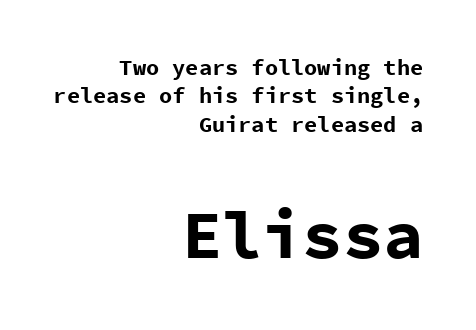
Casual observation: everything's shoved over to the right. Check under the words: just untouched page. Visually, the bottom section dominates because its glyphs are scaled up. Every stem runs plumb, perpendicular to the baseline.
